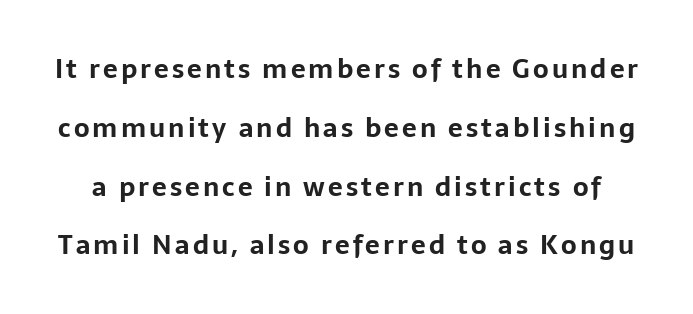
The lines are spread far apart with generous leading. The foot of each line stays bare and open. This sample uses an upright cut, with every glyph sitting square on the baseline. Emphasis by weight is at full strength: bold.
